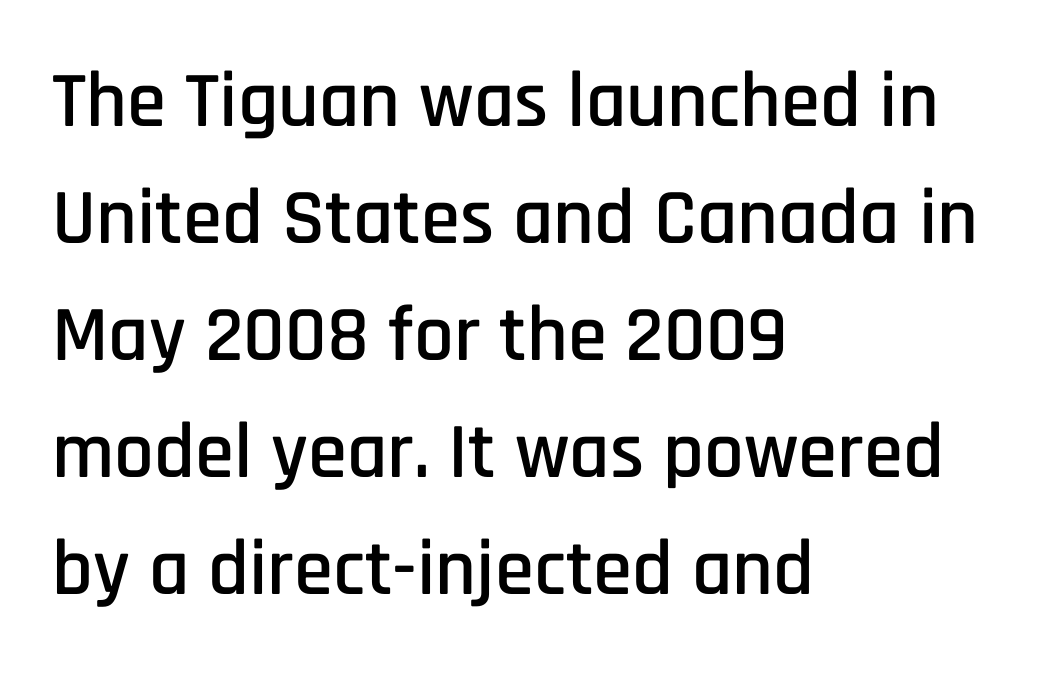
{"serif": "no", "italic": "no", "width": "condensed", "stroke_contrast": "low", "x_height": "large", "monospaced": "no", "underline": "no", "align": "left", "line_spacing": "normal", "line_spacing_ratio": 1.48, "letter_spacing": "normal", "letter_spacing_em": 0.0, "glyph_px": 79}
